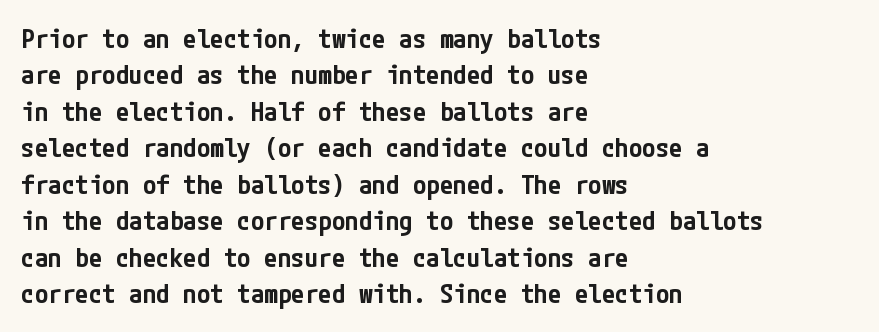
The image shows 27 px text type, upright; set left-aligned, normal line spacing (1.35x), normal letter spacing, not underlined.
